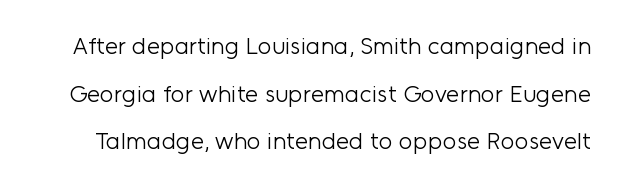
The foot of each line stays bare and open. The lettering stays uniformly vertical, giving the passage a roman look. In terms of leading, this rendering errs on the spacious side. No extra ink here — the face is not bold. Does extra space separate the letters? No, they use regular spacing.
